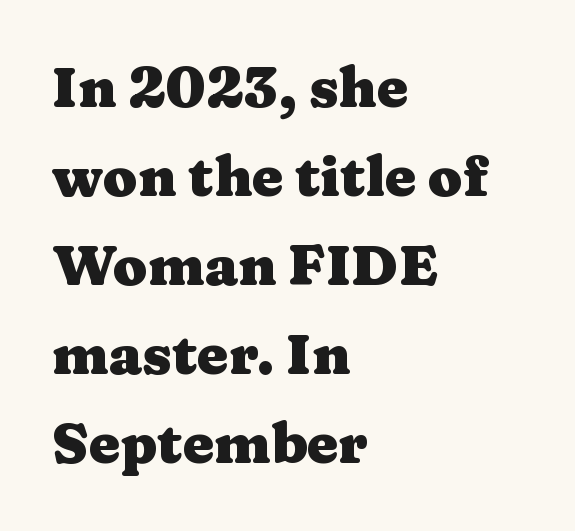
The type is set solid horizontally, with unmodified tracking. Short and long lines alike share a common starting point at left. Posture: straight, roman, zero tilt. The rendering uses natural spacing where letterforms have individual widths.
